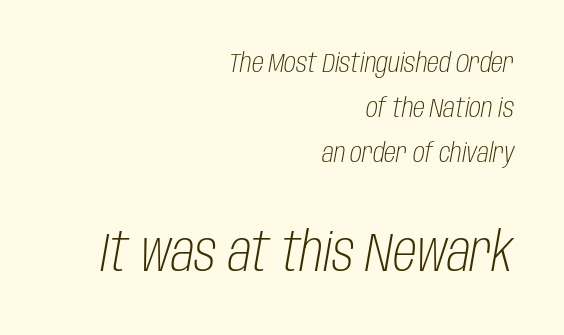
Q: Is the text bold? A: No.
Q: Is the text italic (slanted)? A: Yes, it leans right by about 10 degrees.
Q: Is the text underlined? A: No.
Q: How is the paragraph aligned? A: Right-aligned.
Q: Is the spacing between letters normal or unusually wide? A: Normal.
Q: Is the spacing between lines tight, normal or loose? A: Normal.
Q: Which block of text is set in a larger size, the first (top) or the second (bottom)? A: The second (bottom) one.
Q: Width (condensed, normal, or wide)? A: Condensed.
Q: Stroke contrast? A: Low.
Q: x-height? A: Large.
Q: Monospaced? A: No.
